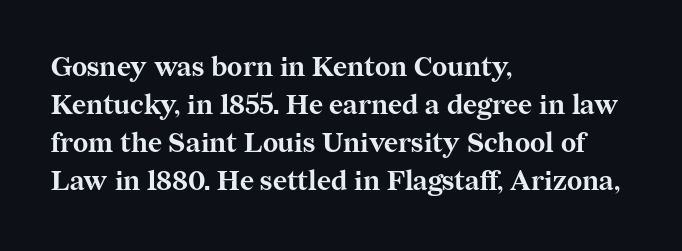
The image shows 27 px bold type, upright; set left-aligned, normal line spacing (1.41x), normal letter spacing, not underlined.
